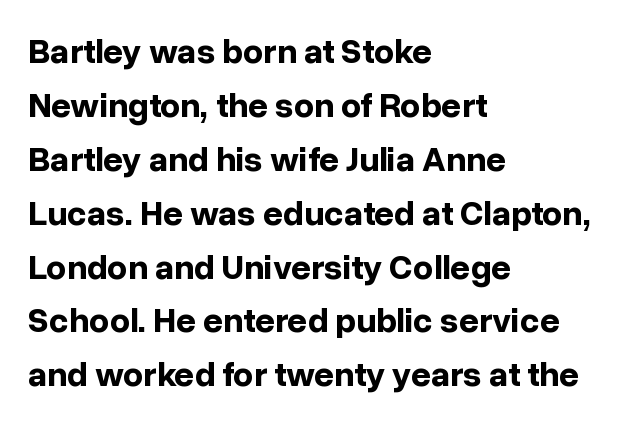
If you drew a line through each stem, it would be perfectly vertical. Character widths vary here, with narrow letters taking less room than wide ones. Students, this is bold: see how much ink each stroke carries. Line starts are locked; line ends wander. The baseline area is clear.
